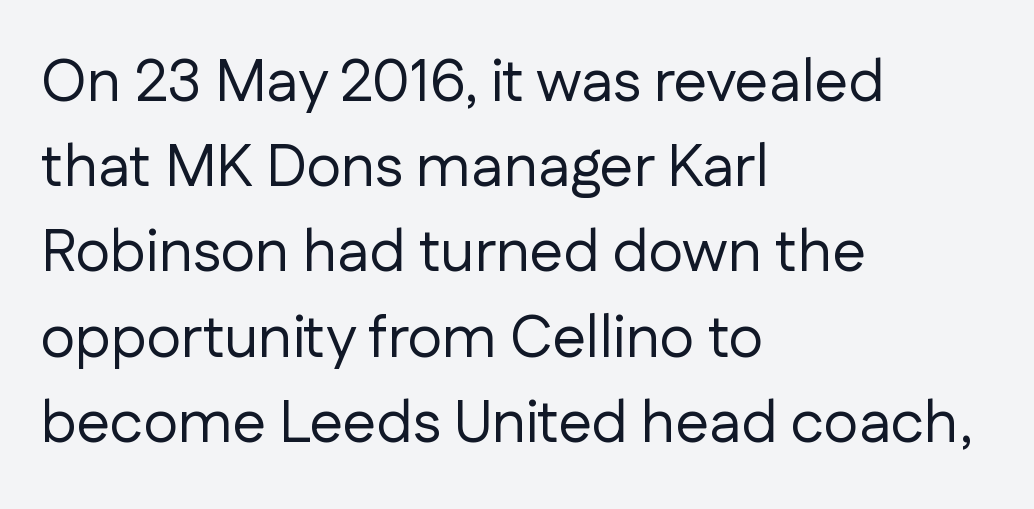
The image shows 60 px regular-weight sans-serif type, upright; set left-aligned, normal line spacing (1.42x), normal letter spacing, not underlined; low stroke contrast and a medium x-height.
